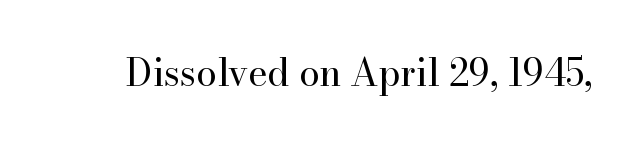
The image shows 37 px regular-weight serif type, upright; set normal letter spacing, not underlined; high stroke contrast and a small x-height.
